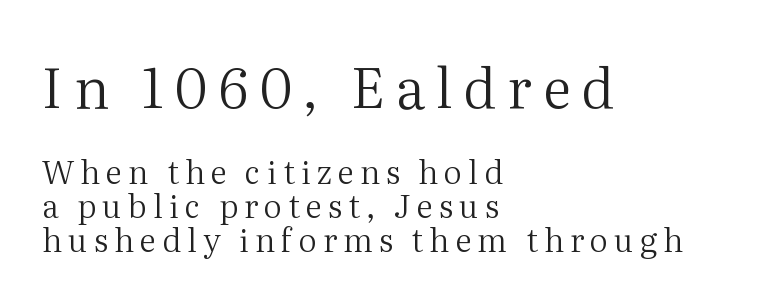
Q: Is the text bold? A: No.
Q: Is the text italic (slanted)? A: No, it is upright.
Q: Is the typeface a serif or a sans-serif typeface? A: Serif.
Q: Is the text underlined? A: No.
Q: How is the paragraph aligned? A: Left-aligned.
Q: Is the spacing between lines tight, normal or loose? A: Tight.
Q: Which block of text is set in a larger size, the first (top) or the second (bottom)? A: The first (top) one.
Q: Width (condensed, normal, or wide)? A: Normal.
Q: Stroke contrast? A: Medium.
Q: x-height? A: Medium.
Q: Monospaced? A: No.
